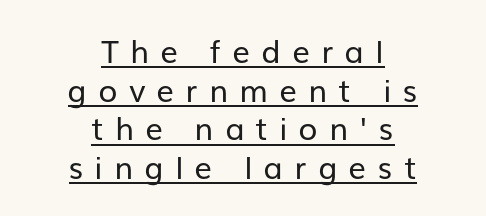
The passage shown is typed in a proportional face where columns would drift. A roman cut, with each character standing at attention. No extra ink here — the face is not bold. Inter-character spacing is expanded well beyond the font's built-in metrics. Underline: present.
